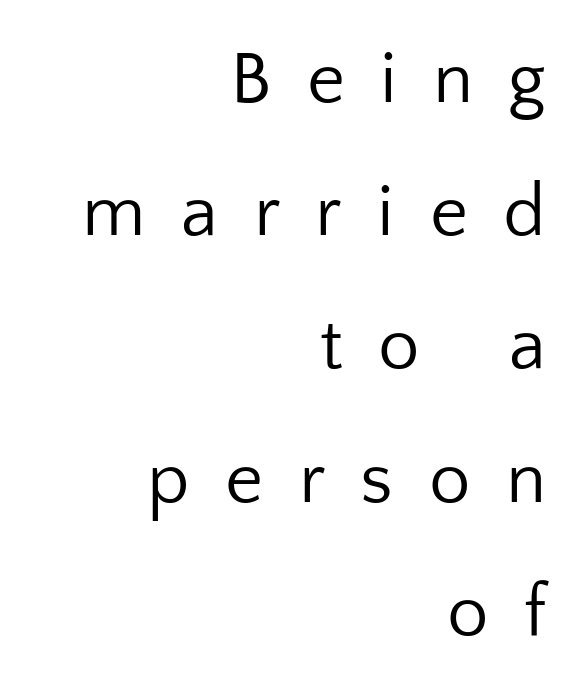
The image shows 74 px regular-weight sans-serif type, upright; set right-aligned, line spacing 1.8x, unusually wide letter spacing (+0.48 em), not underlined; low stroke contrast and a medium x-height.
